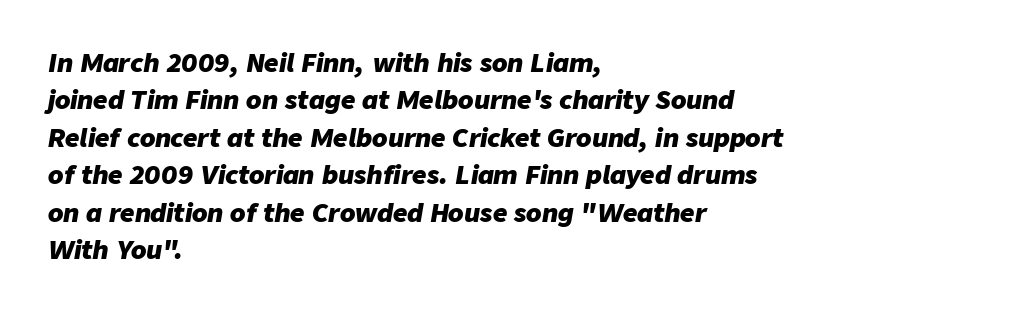
Leading matches the norm, producing a regular column. The strokes are fattened all the way to bold. Honestly, the letter spacing is just normal — you wouldn't notice it. Unmarked baselines from the first word to the last.
